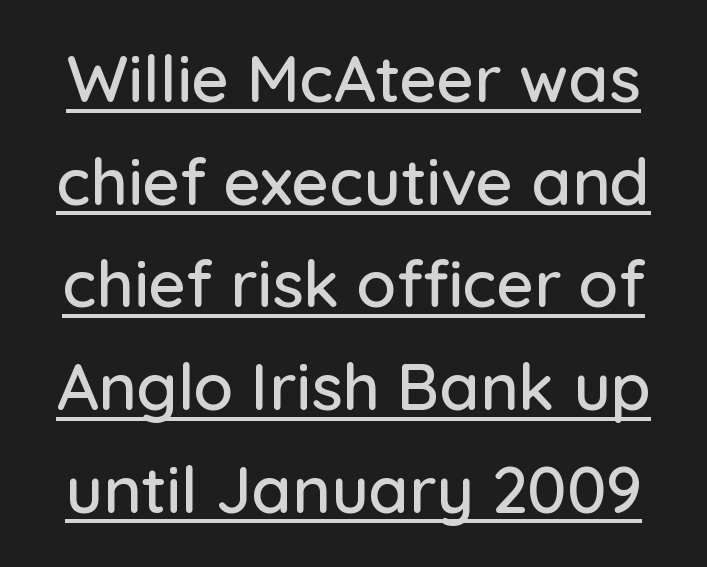
{"serif": "no", "italic": "no", "width": "normal", "stroke_contrast": "low", "x_height": "medium", "monospaced": "no", "underline": "yes", "line_spacing": "normal", "line_spacing_ratio": 1.58, "letter_spacing": "normal", "letter_spacing_em": 0.0, "glyph_px": 65}
